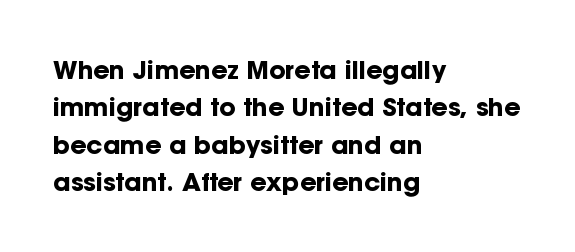
Q: Is the text bold? A: Yes.
Q: Is the text italic (slanted)? A: No, it is upright.
Q: Is the text underlined? A: No.
Q: How is the paragraph aligned? A: Left-aligned.
Q: Is the spacing between letters normal or unusually wide? A: Normal.
Q: Is the spacing between lines tight, normal or loose? A: Normal.
